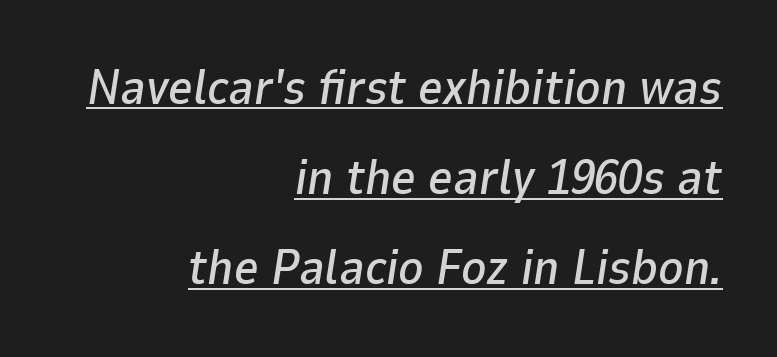
Q: Is the text italic (slanted)? A: Yes, it leans right by about 9 degrees.
Q: Is the text underlined? A: Yes.
Q: How is the paragraph aligned? A: Right-aligned.
Q: Is the spacing between letters normal or unusually wide? A: Normal.
Q: Width (condensed, normal, or wide)? A: Normal.
Q: Stroke contrast? A: Low.
Q: x-height? A: Medium.
Q: Monospaced? A: No.
